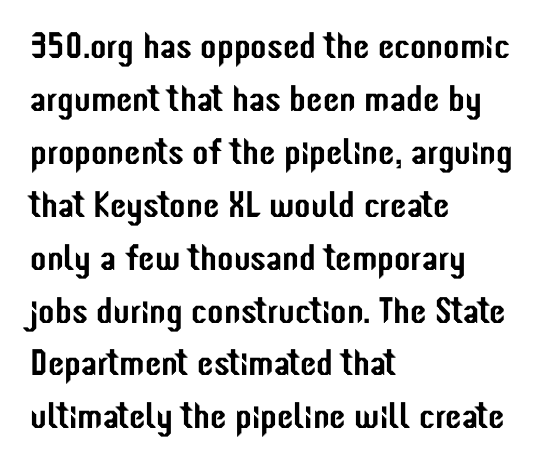
Q: Is the text italic (slanted)? A: No, it is upright.
Q: Is the typeface a serif or a sans-serif typeface? A: Sans-serif.
Q: Is the text underlined? A: No.
Q: How is the paragraph aligned? A: Left-aligned.
Q: Is the spacing between letters normal or unusually wide? A: Normal.
Q: Is the spacing between lines tight, normal or loose? A: Normal.
Q: Width (condensed, normal, or wide)? A: Condensed.
Q: Stroke contrast? A: Low.
Q: x-height? A: Medium.
Q: Monospaced? A: No.
